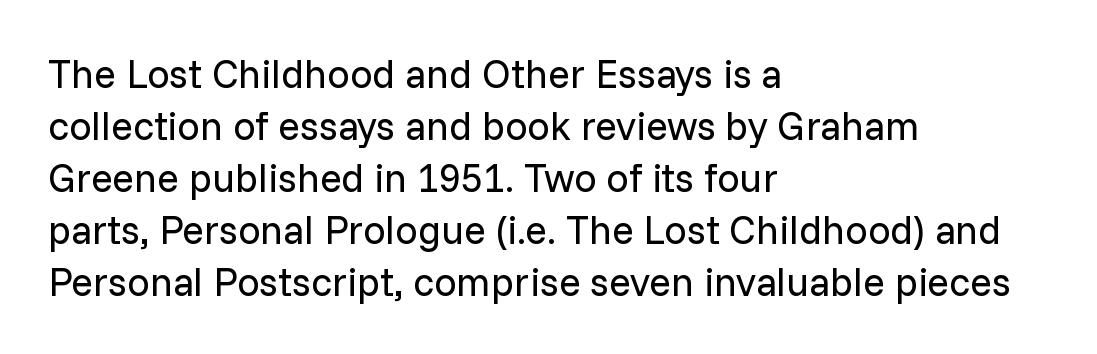
The lettering holds an erect, upright posture throughout. The rendering uses natural spacing where letterforms have individual widths. Notice how the passage keeps a crisp vertical edge on the left only. Students, observe: this is what conventionally led text looks like. The string is rendered with underlining switched off.
